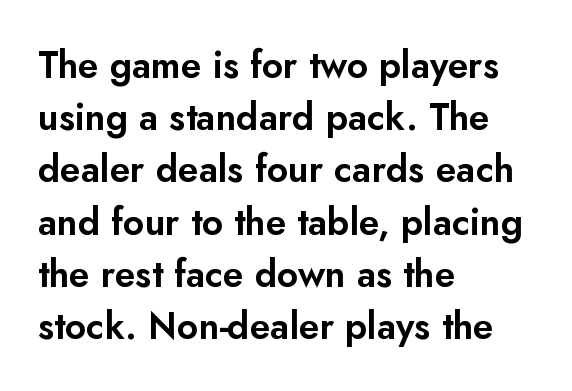
The image shows 37 px sans-serif type, upright; set left-aligned, normal line spacing (1.41x), normal letter spacing, not underlined; low stroke contrast and a small x-height.
